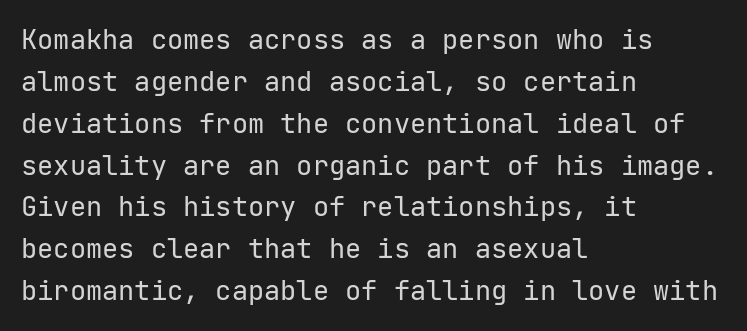
Anything drawn beneath the words? Only blank space. Each word holds together tightly as a unit, with standard inter-letter gaps. Each stroke keeps to a modest, everyday thickness or less. Normally led — the rows are evenly, conventionally spaced. In CSS terms this would be text-align: left. Does the lettering tilt? It doesn't — this is upright.
